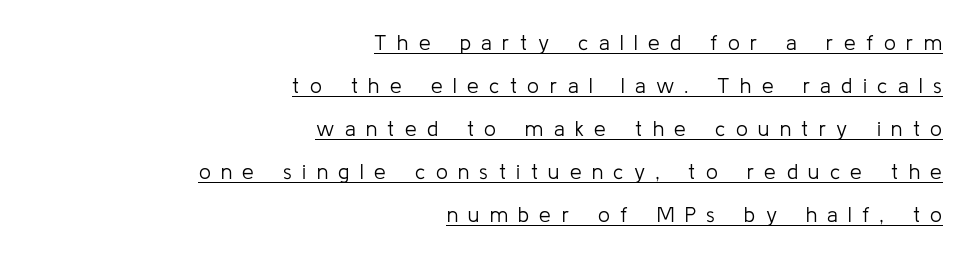
Every stem runs plumb, perpendicular to the baseline. No letter is thick-stroked: the sample isn't bold. The line texture is sparse and dotted thanks to wide tracking. Glance below the letters and you will spot a drawn line. The vertical gap from one line to the next is large. Is the block centered? No — it sits flush against the right margin.
